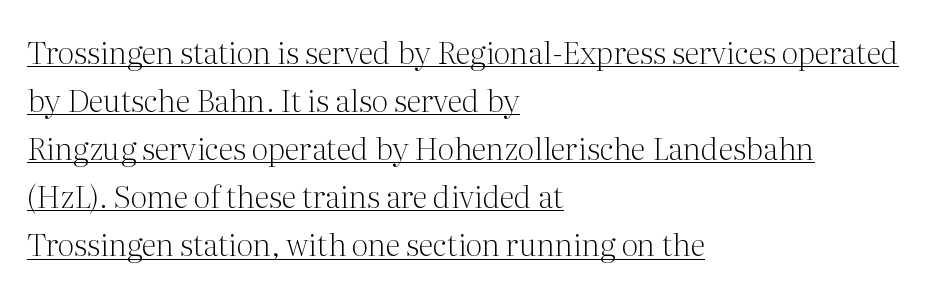
Q: Is the text bold? A: No.
Q: Is the text italic (slanted)? A: No, it is upright.
Q: Is the typeface a serif or a sans-serif typeface? A: Serif.
Q: Is the text underlined? A: Yes.
Q: How is the paragraph aligned? A: Left-aligned.
Q: Is the spacing between letters normal or unusually wide? A: Normal.
Q: Is the spacing between lines tight, normal or loose? A: Normal.
Q: Width (condensed, normal, or wide)? A: Normal.
Q: Stroke contrast? A: Medium.
Q: x-height? A: Medium.
Q: Monospaced? A: No.
